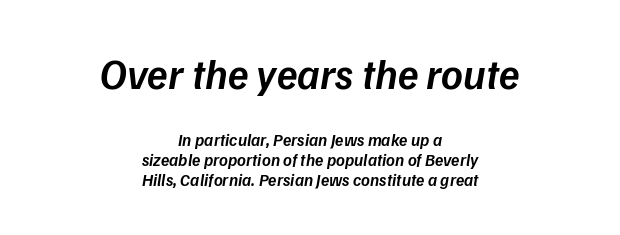
Q: Is the text bold? A: Semi-bold.
Q: Is the text italic (slanted)? A: Yes, it leans right by about 9 degrees.
Q: Is the text underlined? A: No.
Q: How is the paragraph aligned? A: Centered.
Q: Is the spacing between letters normal or unusually wide? A: Normal.
Q: Which block of text is set in a larger size, the first (top) or the second (bottom)? A: The first (top) one.
Q: Width (condensed, normal, or wide)? A: Normal.
Q: Stroke contrast? A: Low.
Q: x-height? A: Medium.
Q: Monospaced? A: No.
